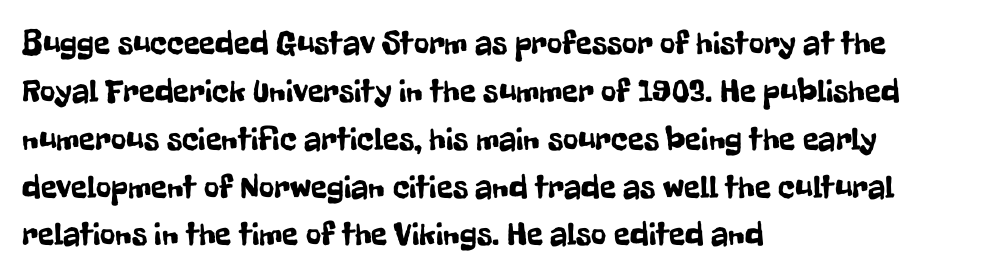
The image shows 33 px condensed sans-serif type, upright; set left-aligned, normal line spacing (1.45x), normal letter spacing, not underlined; low stroke contrast and a medium x-height.
